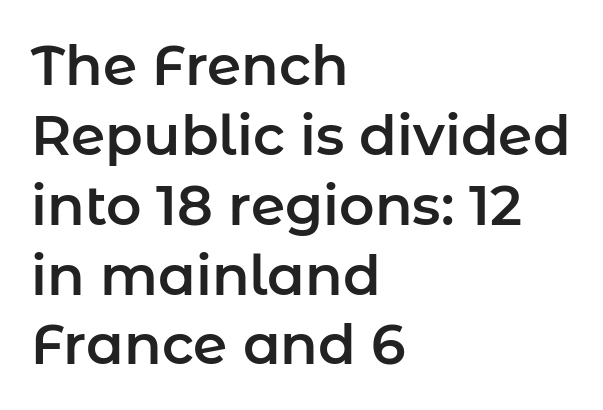
Words float on clear page, feet unadorned. Does the leading feel generous? No, just average. A sans-serif font was chosen for this passage. Unlike italic type, these characters show no tilt at all.
